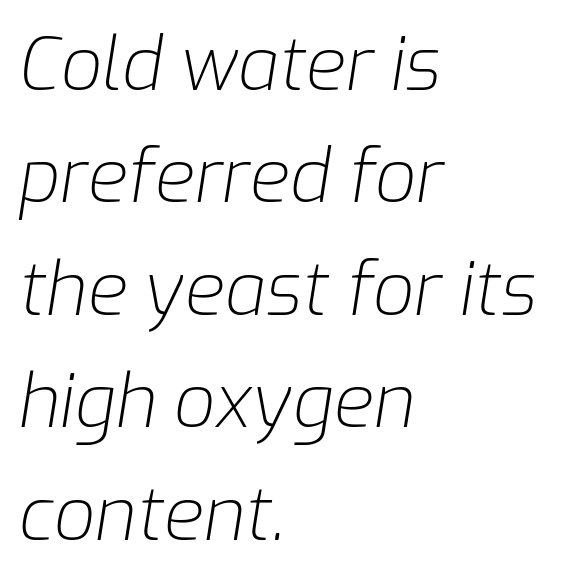
{"italic": "yes", "lean": "right", "slant_degrees": 9, "bold": "no", "weight": "light", "width": "normal", "stroke_contrast": "low", "x_height": "medium", "monospaced": "no", "underline": "no", "align": "left", "line_spacing": "normal", "line_spacing_ratio": 1.54, "letter_spacing": "normal", "letter_spacing_em": 0.0, "glyph_px": 73}
